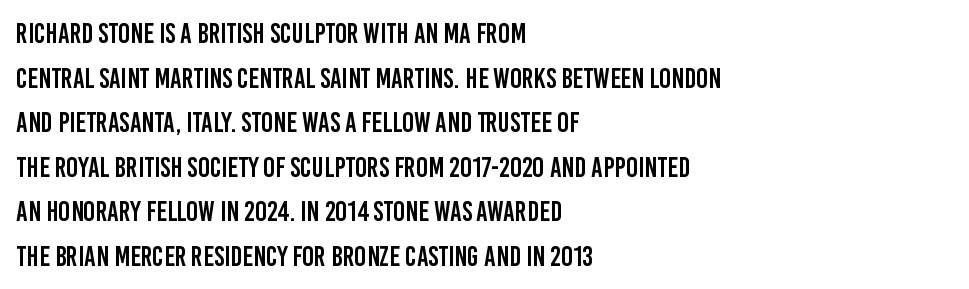
{"serif": "no", "italic": "no", "width": "condensed", "stroke_contrast": "low", "x_height": "large", "monospaced": "no", "underline": "no", "align": "left", "line_spacing": "normal", "line_spacing_ratio": 1.59, "letter_spacing": "normal", "letter_spacing_em": 0.0, "glyph_px": 28}
